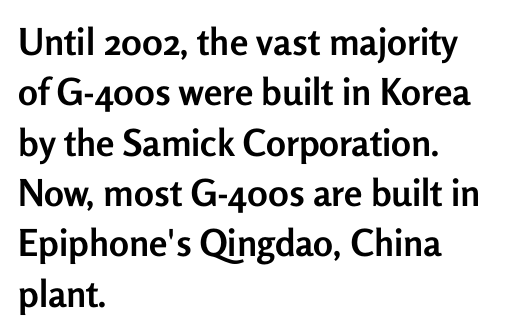
The image shows 37 px semibold sans-serif type, upright; set left-aligned, normal line spacing (1.36x), normal letter spacing, not underlined; low stroke contrast and a medium x-height.
